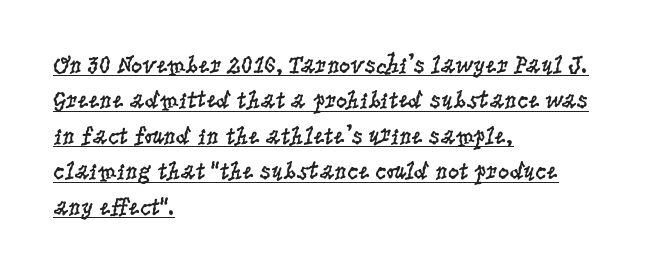
All the whitespace from short lines collects on the right. Each line of the rendering has a horizontal stroke beneath the glyphs. The designer left line spacing at the default. Look at the tracking — it's just the regular setting, nothing added. Counters stay open thanks to moderate or lighter strokes.
